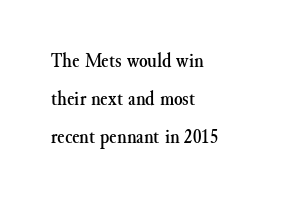
The image shows 22 px text type, upright; set left-aligned, line spacing 1.73x, normal letter spacing, not underlined.
